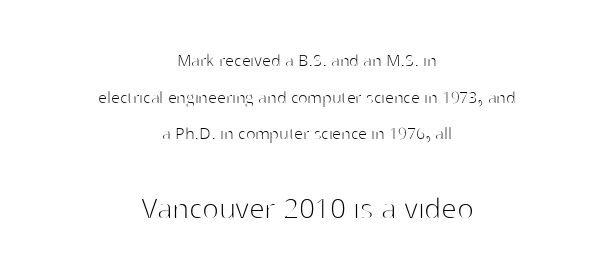
Descender tails drop into unmarked territory. Here the second block reads like a headline and the first like body copy. Is the stroke heavy? The answer is a plain regular-or-lighter. Unlike italic type, these characters show no tilt at all. Is the block centered? Yes — each line is placed symmetrically about the middle. Observe the ordinary spacing: letters are neighbours, not strangers.
